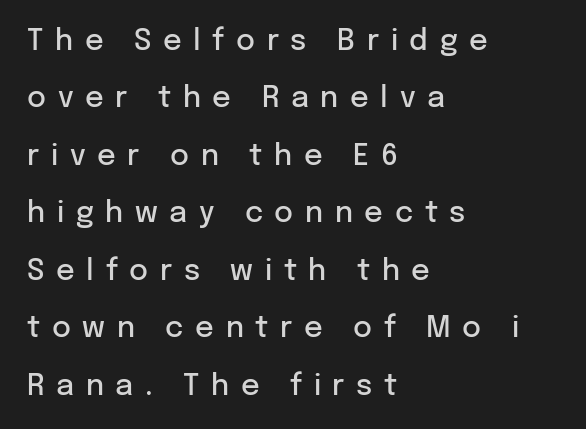
Q: Is the text bold? A: Semi-bold.
Q: Is the text italic (slanted)? A: No, it is upright.
Q: Is the typeface a serif or a sans-serif typeface? A: Sans-serif.
Q: Is the text underlined? A: No.
Q: How is the paragraph aligned? A: Left-aligned.
Q: Is the spacing between letters normal or unusually wide? A: Unusually wide.
Q: Is the spacing between lines tight, normal or loose? A: Loose.
Q: Width (condensed, normal, or wide)? A: Normal.
Q: Stroke contrast? A: Low.
Q: x-height? A: Medium.
Q: Monospaced? A: No.
